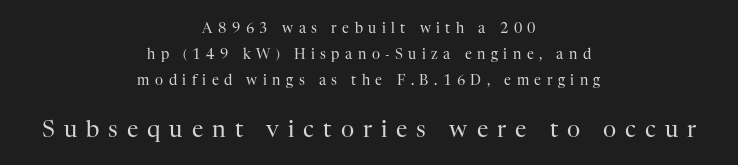
{"italic": "no", "bold": "no", "underline": "no", "align": "center", "line_spacing_ratio": 1.86, "letter_spacing": "wide", "letter_spacing_em": 0.39, "larger_block": "second", "size_ratio": 1.64, "glyph_px": 23}
